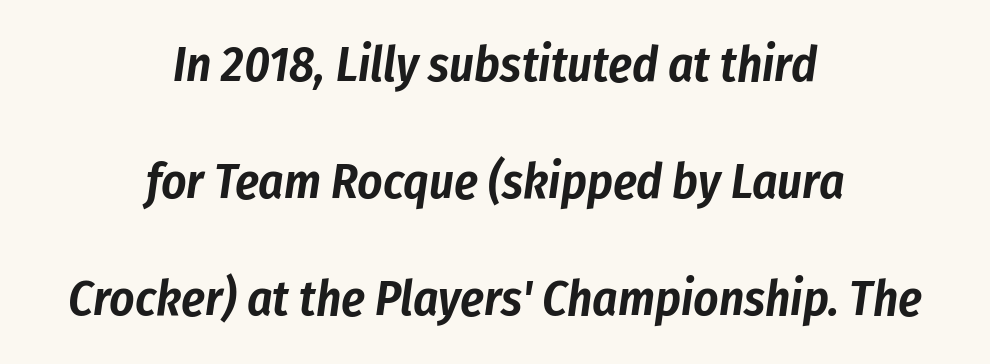
{"italic": "yes", "lean": "right", "slant_degrees": 8, "width": "condensed", "stroke_contrast": "low", "x_height": "medium", "monospaced": "no", "underline": "no", "align": "center", "line_spacing": "loose", "line_spacing_ratio": 2.39, "letter_spacing": "normal", "letter_spacing_em": 0.0, "glyph_px": 49}
